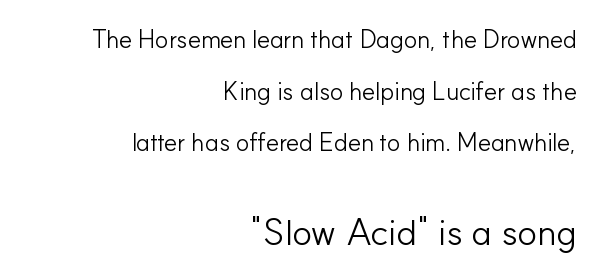
Character widths vary here, with narrow letters taking less room than wide ones. Unlike italic type, these characters show no tilt at all. The passage is arranged like a letterhead date or caption credit — flush right. Characters follow at the spacing the type designer built in.
